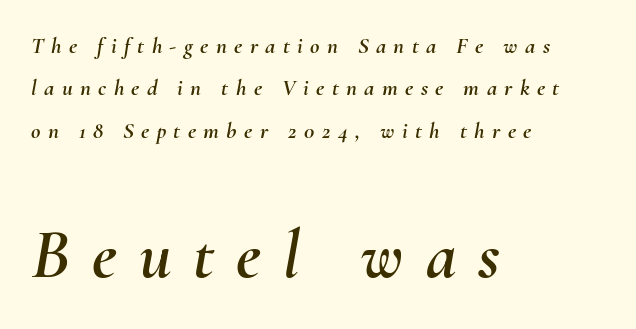
{"italic": "yes", "lean": "right", "slant_degrees": 10, "width": "normal", "stroke_contrast": "medium", "x_height": "small", "monospaced": "no", "underline": "no", "align": "left", "line_spacing_ratio": 1.84, "letter_spacing": "wide", "letter_spacing_em": 0.32, "larger_block": "second", "size_ratio": 3.0, "glyph_px": 69}
